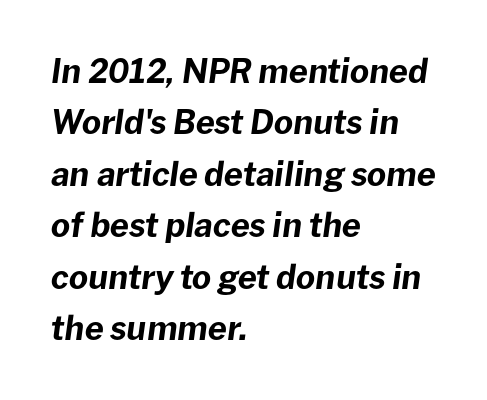
Q: Is the text bold? A: Yes.
Q: Is the text italic (slanted)? A: Yes, it leans right by about 8 degrees.
Q: Is the text underlined? A: No.
Q: How is the paragraph aligned? A: Left-aligned.
Q: Is the spacing between letters normal or unusually wide? A: Normal.
Q: Is the spacing between lines tight, normal or loose? A: Normal.
Q: Width (condensed, normal, or wide)? A: Normal.
Q: Stroke contrast? A: Low.
Q: x-height? A: Medium.
Q: Monospaced? A: No.
